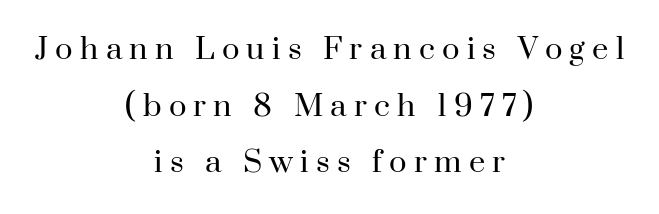
Q: Is the text bold? A: No.
Q: Is the text italic (slanted)? A: No, it is upright.
Q: Is the typeface a serif or a sans-serif typeface? A: Serif.
Q: Is the text underlined? A: No.
Q: How is the paragraph aligned? A: Centered.
Q: Is the spacing between letters normal or unusually wide? A: Unusually wide.
Q: Is the spacing between lines tight, normal or loose? A: Loose.
Q: Width (condensed, normal, or wide)? A: Normal.
Q: Stroke contrast? A: High.
Q: x-height? A: Small.
Q: Monospaced? A: No.
